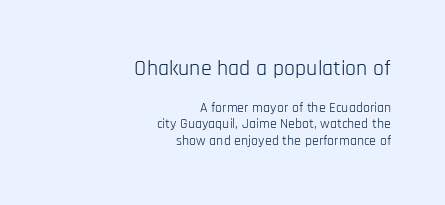
Q: Is the text bold? A: No.
Q: Is the text italic (slanted)? A: No, it is upright.
Q: Is the text underlined? A: No.
Q: How is the paragraph aligned? A: Right-aligned.
Q: Is the spacing between letters normal or unusually wide? A: Normal.
Q: Which block of text is set in a larger size, the first (top) or the second (bottom)? A: The first (top) one.
